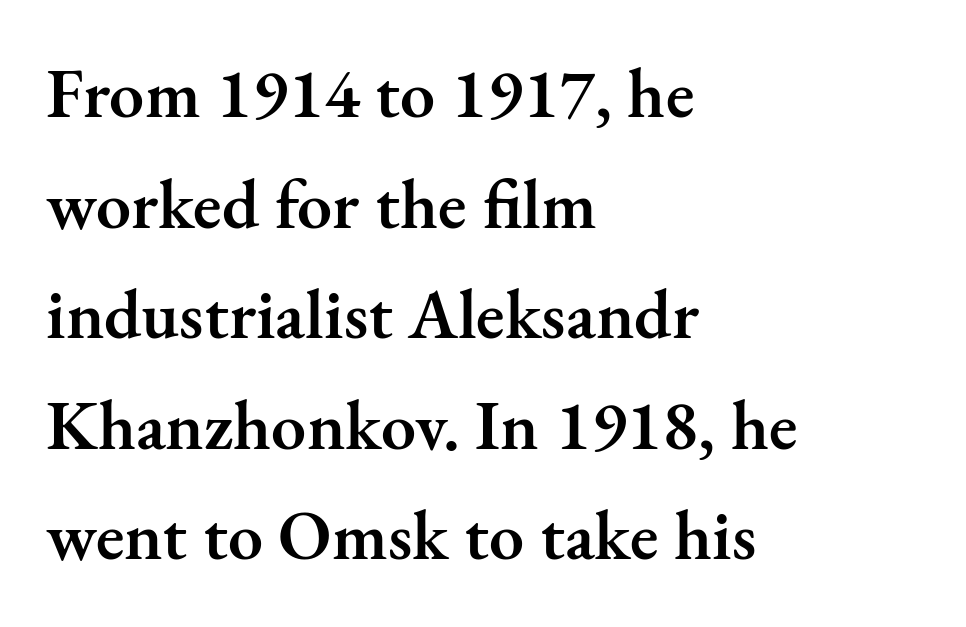
The image shows 70 px semibold serif type, upright; set left-aligned, normal line spacing (1.58x), normal letter spacing, not underlined; medium stroke contrast and a small x-height.
